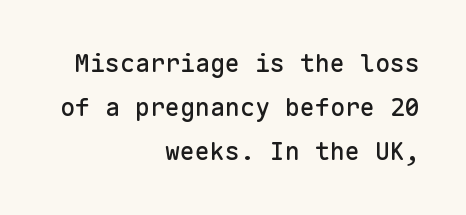
The image shows 25 px text type, upright; set right-aligned, line spacing 1.77x, normal letter spacing, not underlined.
